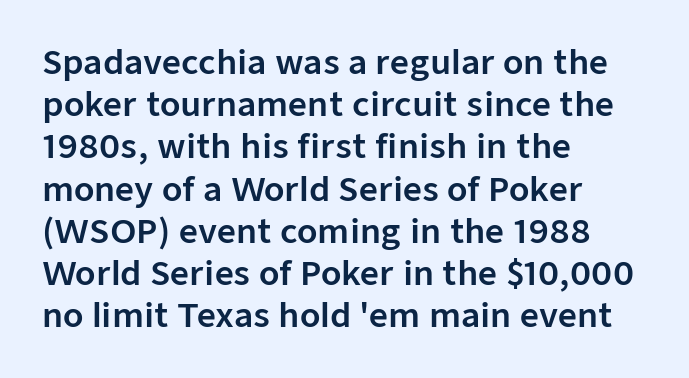
Successive baselines arrive at the customary interval. Nothing unusual about the tracking: characters are spaced as the font intends. The rendering anchors every line to the left-hand side. Does the type have serifs? No, each stem ends abruptly. You can tell it's not italic because the verticals are truly vertical. Lines of text with bare space underneath.
